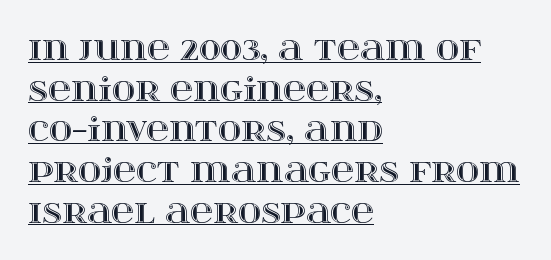
Q: Is the text italic (slanted)? A: No, it is upright.
Q: Is the text underlined? A: Yes.
Q: How is the paragraph aligned? A: Left-aligned.
Q: Is the spacing between letters normal or unusually wide? A: Normal.
Q: Is the spacing between lines tight, normal or loose? A: Normal.
Q: Width (condensed, normal, or wide)? A: Wide.
Q: x-height? A: Large.
Q: Monospaced? A: No.
